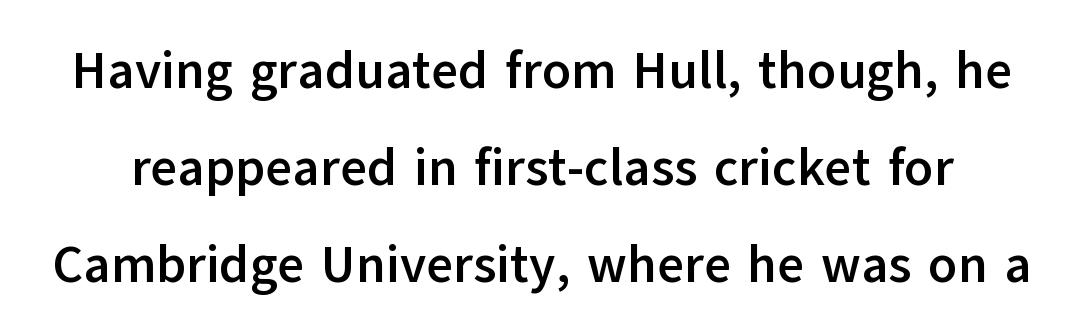
Q: Is the text bold? A: Yes.
Q: Is the text italic (slanted)? A: No, it is upright.
Q: Is the typeface a serif or a sans-serif typeface? A: Sans-serif.
Q: Is the text underlined? A: No.
Q: Is the spacing between letters normal or unusually wide? A: Normal.
Q: Width (condensed, normal, or wide)? A: Normal.
Q: Stroke contrast? A: Low.
Q: x-height? A: Medium.
Q: Monospaced? A: No.
